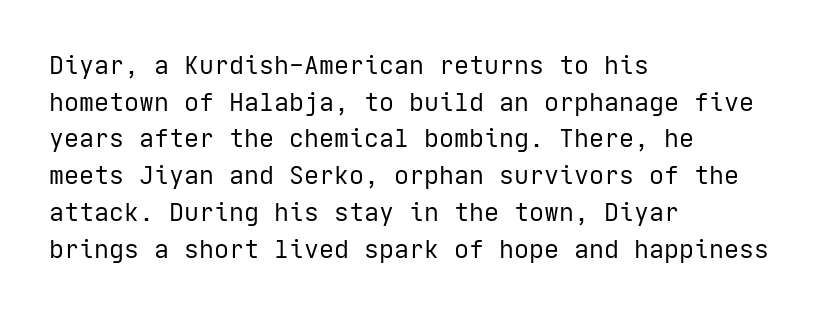
The image shows 25 px text type, upright; set left-aligned, normal line spacing (1.47x), normal letter spacing, not underlined.
